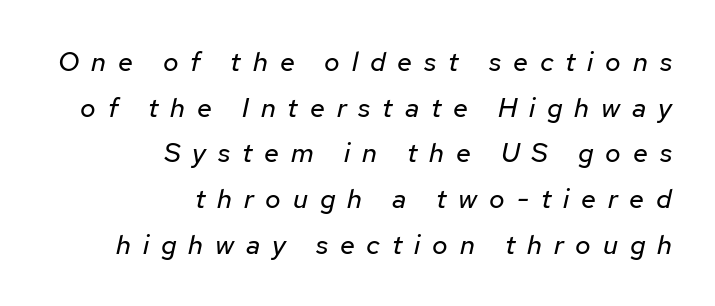
Q: Is the text bold? A: No.
Q: Is the text italic (slanted)? A: Yes, it leans right by about 12 degrees.
Q: Is the text underlined? A: No.
Q: How is the paragraph aligned? A: Right-aligned.
Q: Is the spacing between letters normal or unusually wide? A: Unusually wide.
Q: Is the spacing between lines tight, normal or loose? A: Normal.
